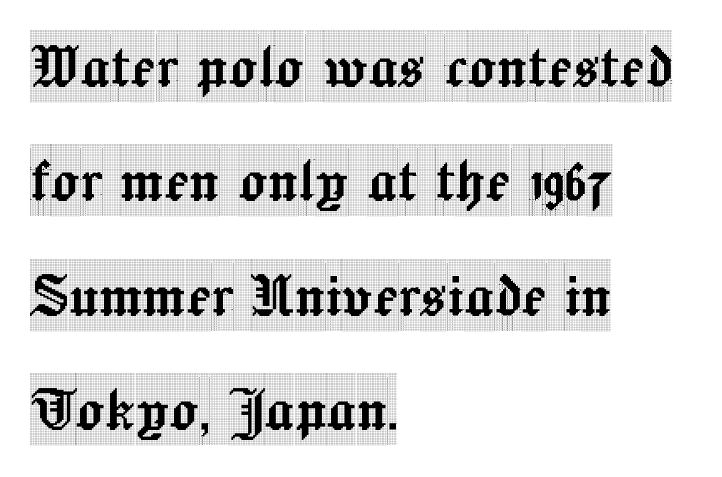
The image shows 72 px condensed serif type, upright; set left-aligned, normal line spacing (1.59x), normal letter spacing, not underlined; a large x-height.
